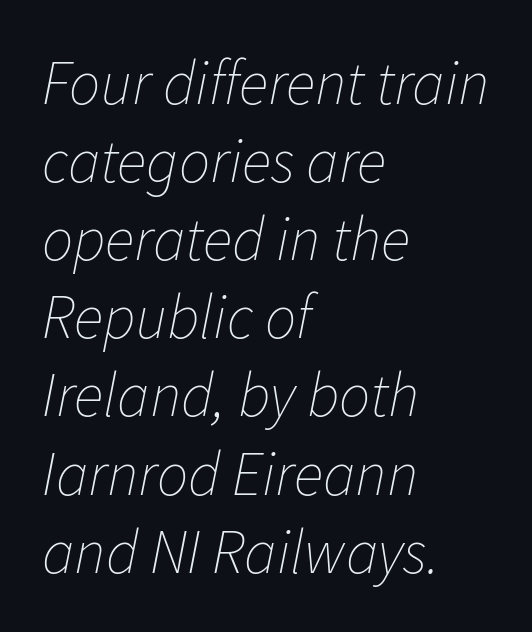
Descenders are the only things crossing below the line. Is the letter spacing exaggerated? No — it looks like the ordinary default. The compositor pushed each line to the left boundary. Here the designer chose a conventional face with non-uniform glyph widths. The face used here has a pronounced slope to its letters. Unbolded letterforms with no extra heft.
